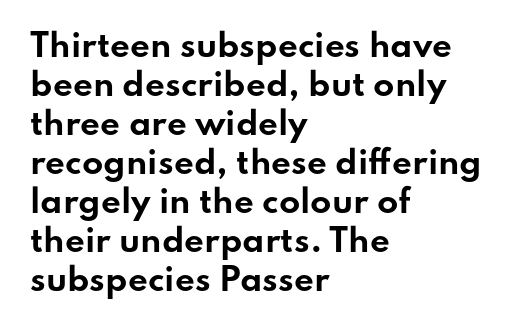
{"serif": "no", "italic": "no", "bold": "yes", "weight": "bold", "width": "wide", "stroke_contrast": "low", "x_height": "small", "monospaced": "no", "underline": "no", "align": "left", "line_spacing": "normal", "line_spacing_ratio": 1.26, "letter_spacing": "normal", "letter_spacing_em": 0.0, "glyph_px": 31}
